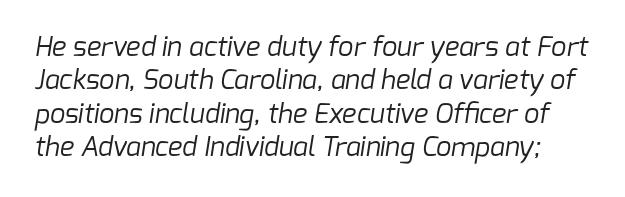
The image shows 27 px text type; set line spacing 1.24x, normal letter spacing, not underlined.
